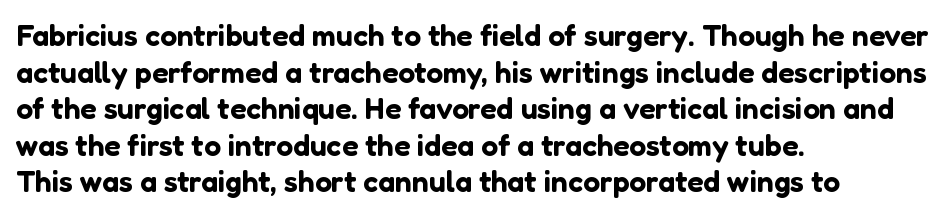
{"serif": "no", "italic": "no", "width": "normal", "stroke_contrast": "low", "x_height": "medium", "monospaced": "no", "underline": "no", "align": "left", "line_spacing_ratio": 1.22, "letter_spacing": "normal", "letter_spacing_em": 0.0, "glyph_px": 30}
